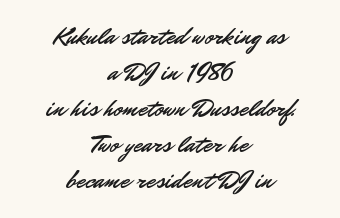
The image shows 25 px text type; set centered, normal line spacing (1.44x), normal letter spacing, not underlined.
